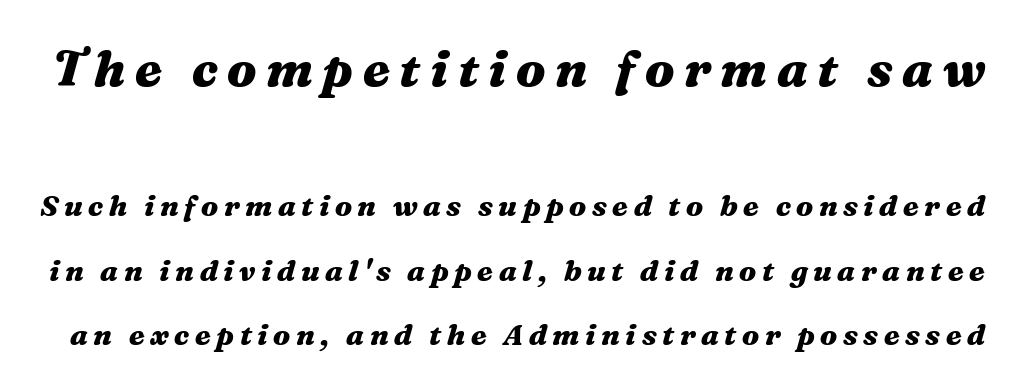
The image shows 50 px heavy, wide type, italic (leaning right); set loose line spacing (2.21x), not underlined; the first (top) block is 1.72x larger; medium stroke contrast and a medium x-height.
